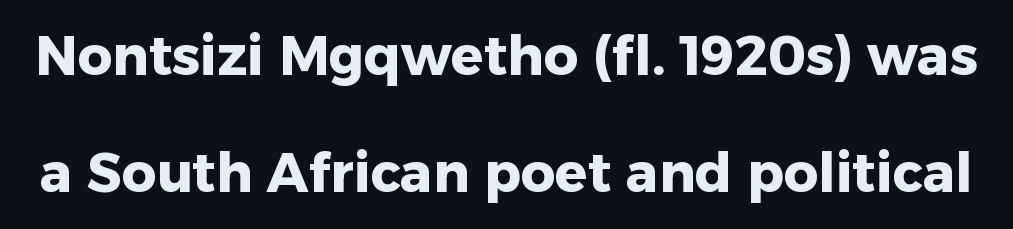
This is sans-serif lettering, the kind often seen on screens and signage. Honestly, the rows look like they've been pulled way apart. A typesetter would mark this as roman, not italic. The passage shown is not underscored anywhere. The passage shown is emphatically bold. The passage shown is typed in a proportional face where columns would drift.
